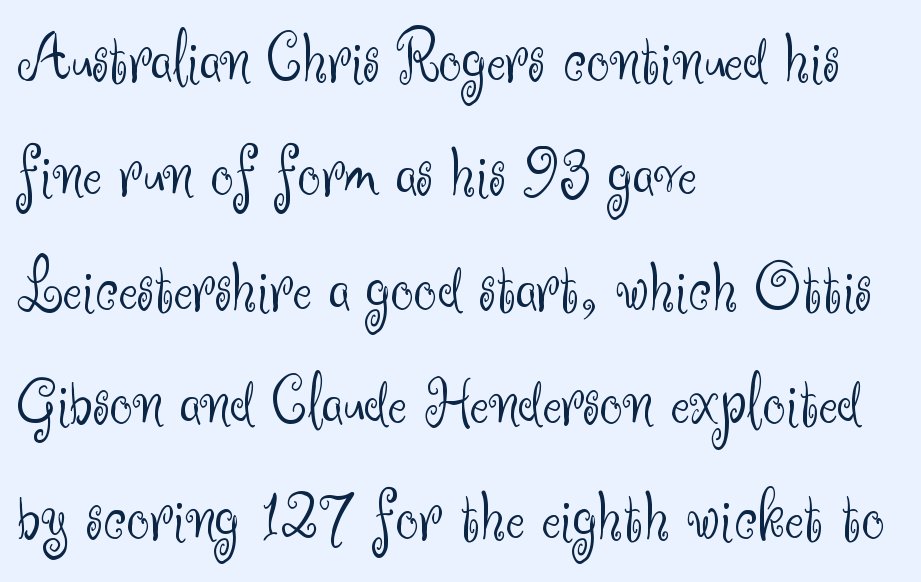
{"serif": "no", "italic": "no", "bold": "no", "weight": "light", "width": "normal", "stroke_contrast": "medium", "x_height": "small", "monospaced": "no", "underline": "no", "align": "left", "line_spacing": "normal", "line_spacing_ratio": 1.59, "letter_spacing": "normal", "letter_spacing_em": 0.0, "glyph_px": 72}
